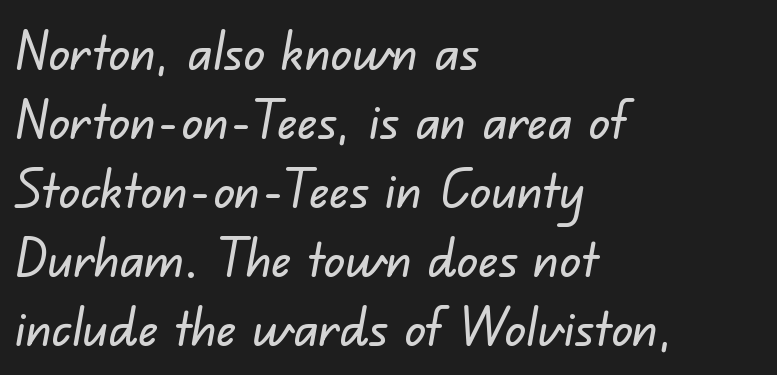
A sans-serif font was chosen for this passage. Do the characters align in a grid? No, the font is proportional. If you measured baseline to baseline, you'd find a middling distance. The ragged edge is on the right, which tells us the setting is flush left. The zone under the glyphs is completely vacant.
